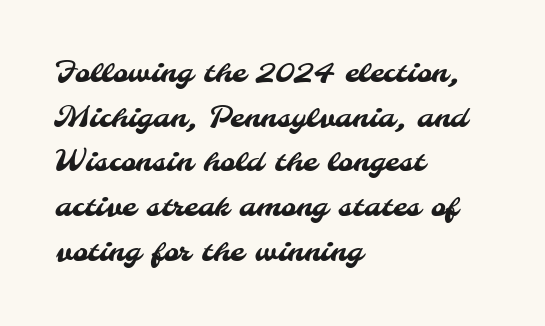
The image shows 29 px sans-serif type; set left-aligned, normal line spacing (1.54x), normal letter spacing, not underlined; medium stroke contrast and a small x-height.
